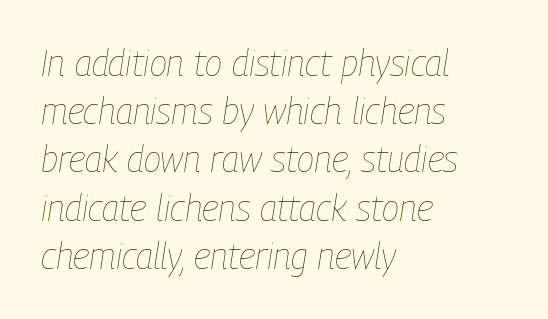
The area under the type is left untouched. The rag falls on the right side of this text block. Italic? Definitely — the glyphs are oblique. The cut favours lightness, reaching ordinary text weight at its darkest. The face used here is proportionally spaced, like ordinary book or web type.
